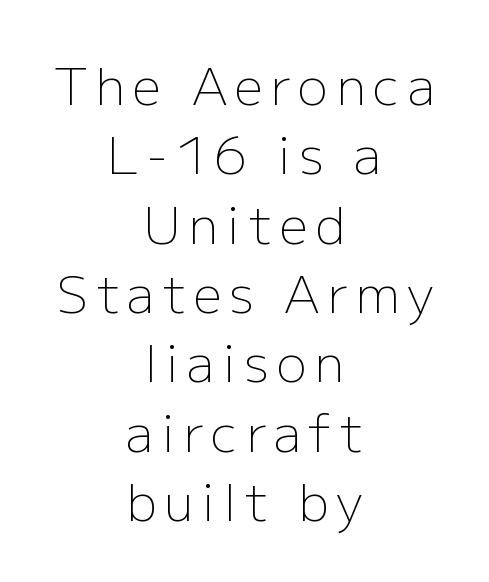
This rendering features lettering with no underline. In CSS terms this would be text-align: center. Classification — sans serif. Is the type heavy? It reads as light-to-regular instead. Tall strokes in this sample are plumb rather than angled. Quick note: interline space is typical.
